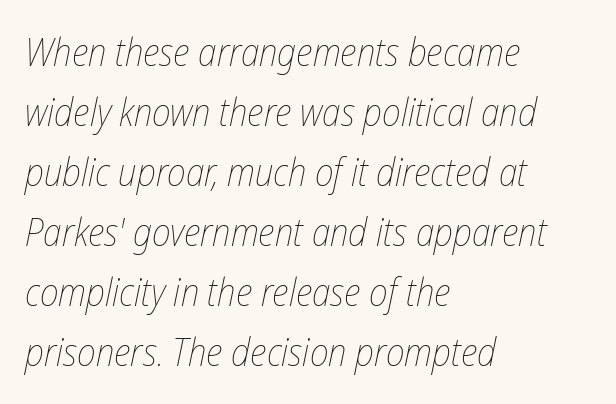
The image shows 38 px thin, condensed type, italic (leaning right); set left-aligned, normal line spacing (1.58x), normal letter spacing, not underlined; low stroke contrast and a medium x-height.
